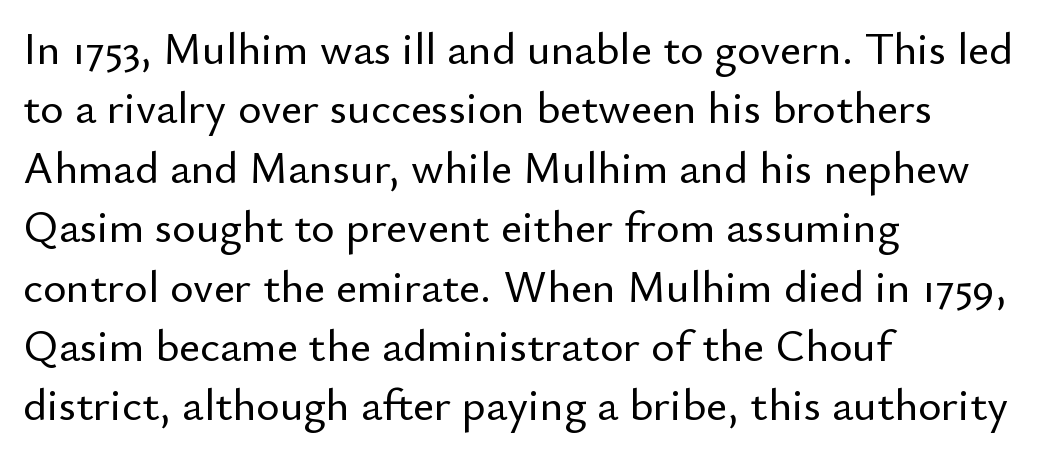
Q: Is the text italic (slanted)? A: No, it is upright.
Q: Is the typeface a serif or a sans-serif typeface? A: Sans-serif.
Q: Is the text underlined? A: No.
Q: How is the paragraph aligned? A: Left-aligned.
Q: Is the spacing between letters normal or unusually wide? A: Normal.
Q: Is the spacing between lines tight, normal or loose? A: Normal.
Q: Width (condensed, normal, or wide)? A: Normal.
Q: Stroke contrast? A: Low.
Q: x-height? A: Small.
Q: Monospaced? A: No.
